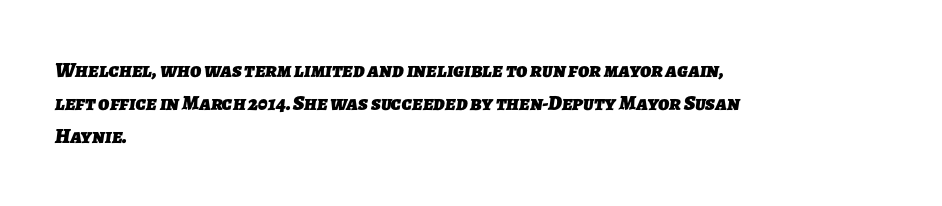
Q: Is the text bold? A: Yes.
Q: Is the text underlined? A: No.
Q: How is the paragraph aligned? A: Left-aligned.
Q: Is the spacing between letters normal or unusually wide? A: Normal.
Q: Is the spacing between lines tight, normal or loose? A: Normal.
